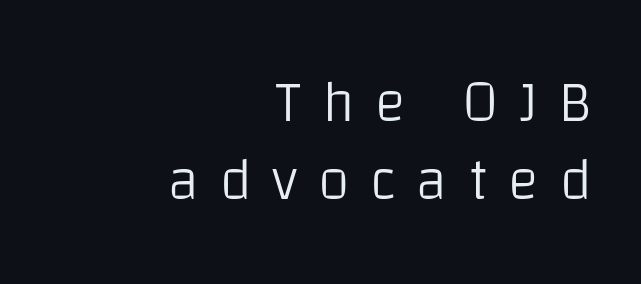
This sample uses a sans-serif face. This rendering features lettering with no underline. Vertically, the passage feels balanced, rows spaced as you'd expect. Horizontal alignment here is rightward, an uncommon choice for prose.
